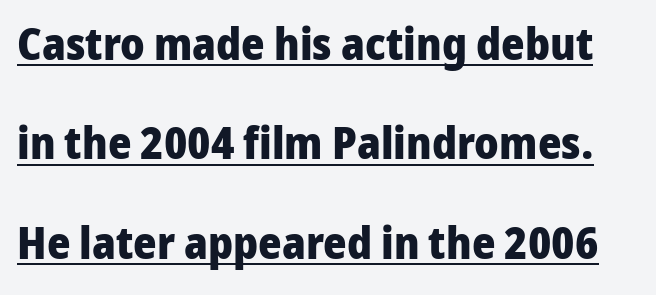
{"serif": "no", "italic": "no", "bold": "yes", "weight": "heavy", "width": "normal", "stroke_contrast": "low", "x_height": "medium", "monospaced": "no", "underline": "yes", "line_spacing": "loose", "line_spacing_ratio": 2.21, "letter_spacing": "normal", "letter_spacing_em": 0.0, "glyph_px": 45}
